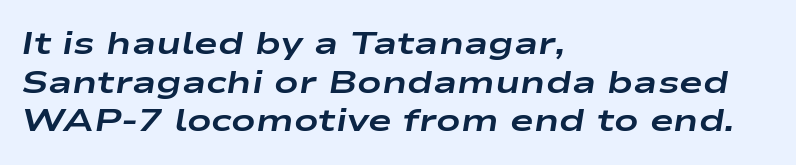
Q: Is the text bold? A: Yes.
Q: Is the text italic (slanted)? A: Yes, it leans right by about 9 degrees.
Q: Is the text underlined? A: No.
Q: How is the paragraph aligned? A: Left-aligned.
Q: Is the spacing between letters normal or unusually wide? A: Normal.
Q: Width (condensed, normal, or wide)? A: Wide.
Q: Stroke contrast? A: Low.
Q: x-height? A: Medium.
Q: Monospaced? A: No.
